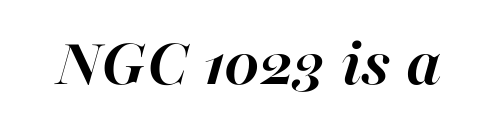
Q: Is the text bold? A: Yes.
Q: Is the text italic (slanted)? A: Yes, it leans right by about 16 degrees.
Q: Is the text underlined? A: No.
Q: Is the spacing between letters normal or unusually wide? A: Normal.
Q: Width (condensed, normal, or wide)? A: Normal.
Q: Stroke contrast? A: High.
Q: x-height? A: Medium.
Q: Monospaced? A: No.
